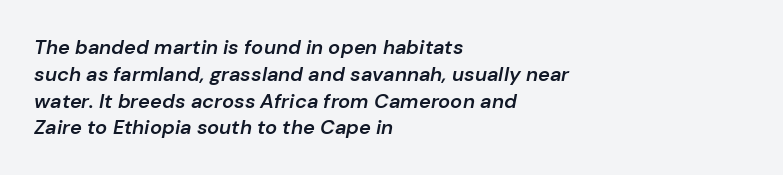
The image shows 20 px text type, italic (leaning right); set left-aligned, normal line spacing (1.34x), normal letter spacing, not underlined.
